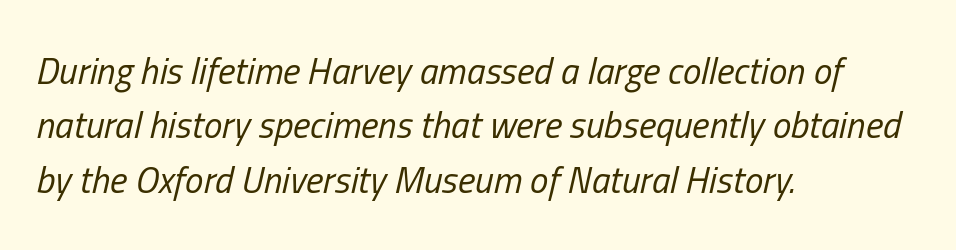
The image shows 37 px regular-weight, condensed type, italic (leaning right); set left-aligned, normal line spacing (1.47x), normal letter spacing, not underlined; low stroke contrast and a medium x-height.
